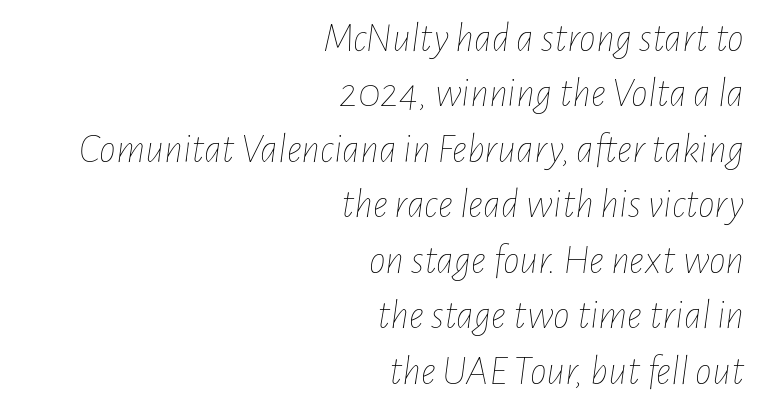
The face looks like a standard text weight, possibly lighter. Each letter keeps its own natural width here, so spacing adapts to shape. When letters slant like this, we call the style italic. This rendering uses right alignment, leaving the left contour irregular. Rule under the text: the space is simply empty. One glance says typical: line gaps are just what's usual.
